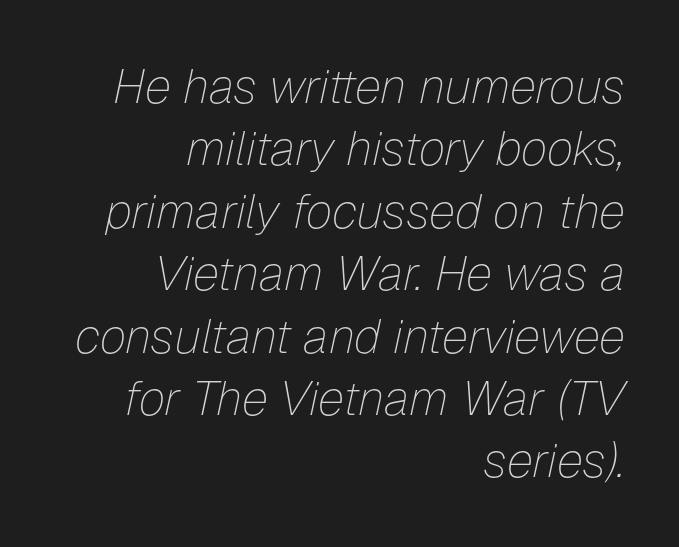
{"italic": "yes", "lean": "right", "slant_degrees": 12, "bold": "no", "weight": "thin", "width": "normal", "stroke_contrast": "low", "x_height": "medium", "monospaced": "no", "underline": "no", "align": "right", "line_spacing": "normal", "line_spacing_ratio": 1.3, "letter_spacing": "normal", "letter_spacing_em": 0.0, "glyph_px": 48}
